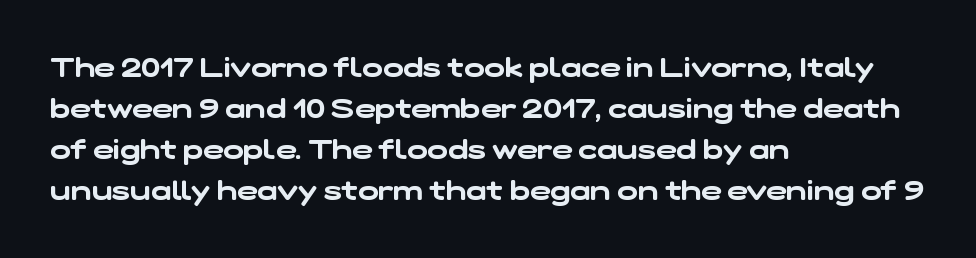
{"underline": "no", "align": "left", "line_spacing": "normal", "line_spacing_ratio": 1.52, "letter_spacing": "normal", "letter_spacing_em": 0.0, "glyph_px": 27}
